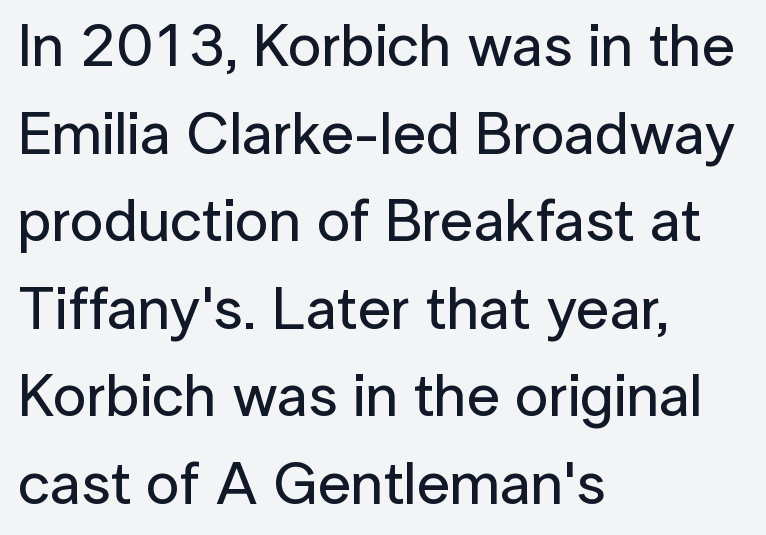
Q: Is the text italic (slanted)? A: No, it is upright.
Q: Is the typeface a serif or a sans-serif typeface? A: Sans-serif.
Q: Is the text underlined? A: No.
Q: How is the paragraph aligned? A: Left-aligned.
Q: Is the spacing between letters normal or unusually wide? A: Normal.
Q: Is the spacing between lines tight, normal or loose? A: Normal.
Q: Width (condensed, normal, or wide)? A: Normal.
Q: Stroke contrast? A: Low.
Q: x-height? A: Medium.
Q: Monospaced? A: No.
